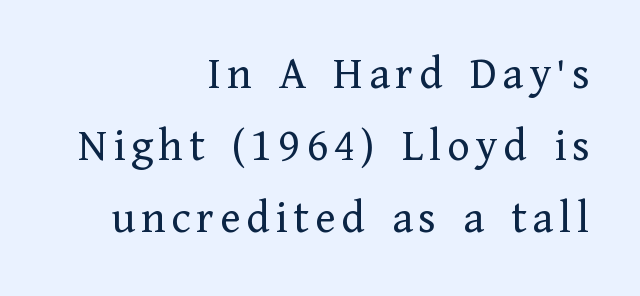
The image shows 47 px regular-weight serif type, upright; set right-aligned, normal line spacing (1.53x), not underlined; low stroke contrast and a medium x-height.
